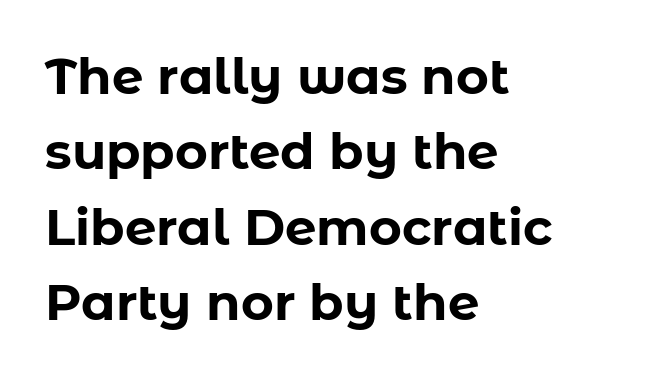
Q: Is the text bold? A: Yes.
Q: Is the text italic (slanted)? A: No, it is upright.
Q: Is the typeface a serif or a sans-serif typeface? A: Sans-serif.
Q: Is the text underlined? A: No.
Q: How is the paragraph aligned? A: Left-aligned.
Q: Is the spacing between letters normal or unusually wide? A: Normal.
Q: Is the spacing between lines tight, normal or loose? A: Normal.
Q: Width (condensed, normal, or wide)? A: Normal.
Q: Stroke contrast? A: Low.
Q: x-height? A: Medium.
Q: Monospaced? A: No.
